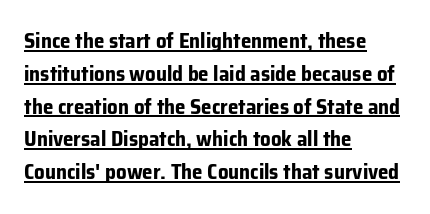
The paragraph has a hard left edge and a soft right edge. Caption: standard tracking, unaltered. This sample uses an upright cut, with every glyph sitting square on the baseline. The words here are underlined. Weight check: bold — yes, fully.
